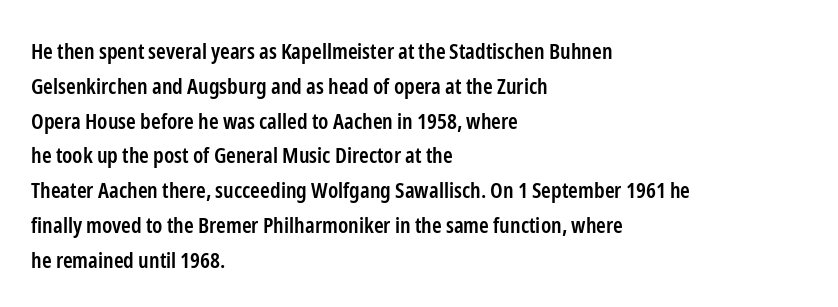
{"italic": "no", "bold": "semi", "underline": "no", "align": "left", "line_spacing": "normal", "line_spacing_ratio": 1.58, "letter_spacing": "normal", "letter_spacing_em": 0.0, "glyph_px": 22}
